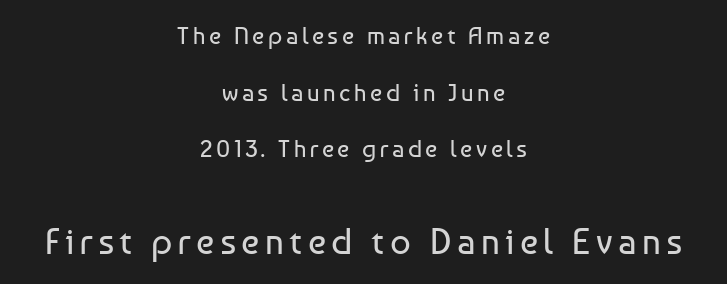
The image shows 36 px regular-weight sans-serif type, upright; set centered, loose line spacing (2.36x), not underlined; the second (bottom) block is 1.5x larger; low stroke contrast and a medium x-height.
